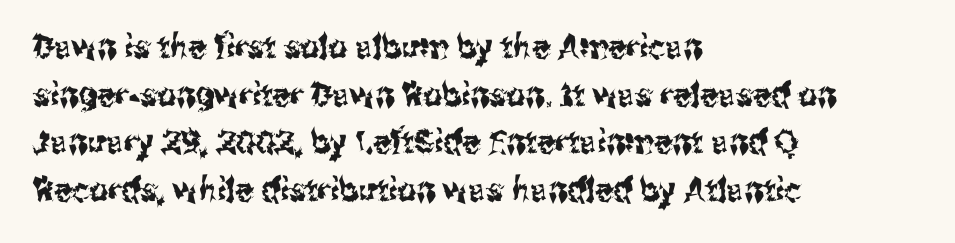
{"serif": "no", "italic": "no", "width": "condensed", "stroke_contrast": "medium", "x_height": "medium", "monospaced": "no", "underline": "no", "align": "left", "line_spacing": "normal", "line_spacing_ratio": 1.44, "letter_spacing": "normal", "letter_spacing_em": 0.0, "glyph_px": 33}
